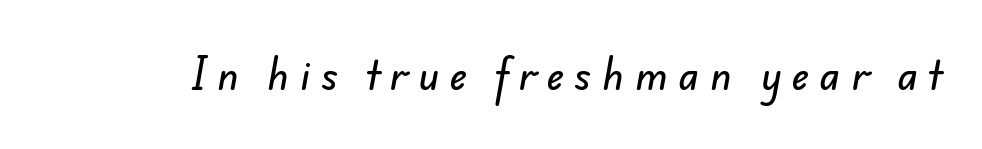
Honestly, there is no underline to notice here at all. Letter spacing: wide. Typographically, this falls in the sans-serif category. You could not count columns in this text — the font is proportionally spaced.
